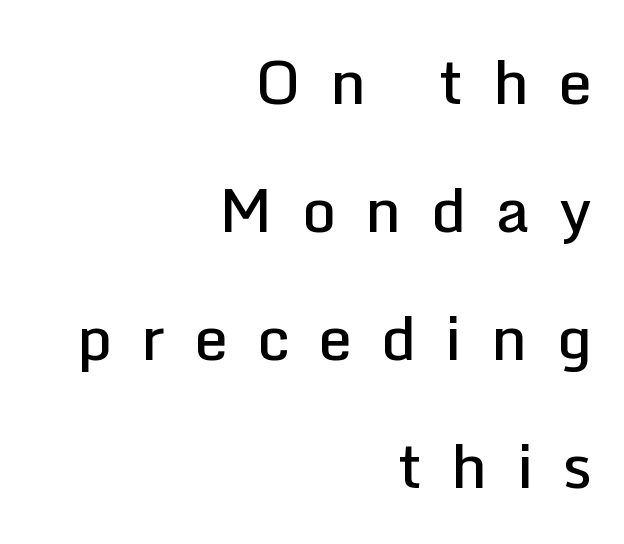
Underlining? Definitely not there. Glyph-to-glyph distance is far greater than everyday printed text. This rendering employs a face without finishing strokes, i.e., a sans-serif. Its strokes are somewhat broadened, the hallmark of semibold type. One glance says open: line gaps are wider than usual. Upright lettering throughout.
